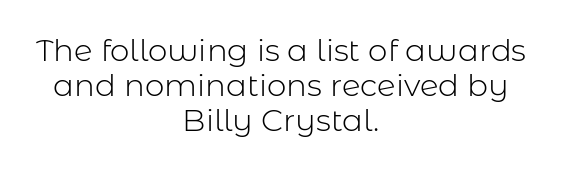
{"serif": "no", "italic": "no", "bold": "no", "weight": "light", "width": "normal", "stroke_contrast": "low", "x_height": "medium", "monospaced": "no", "underline": "no", "align": "center", "line_spacing": "tight", "line_spacing_ratio": 1.13, "letter_spacing": "normal", "letter_spacing_em": 0.0, "glyph_px": 31}
